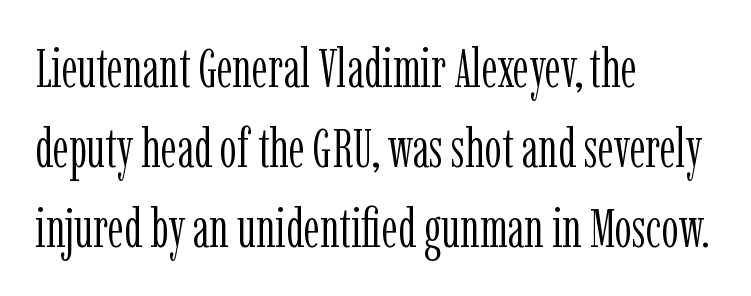
Q: Is the text bold? A: No.
Q: Is the text italic (slanted)? A: No, it is upright.
Q: Is the typeface a serif or a sans-serif typeface? A: Serif.
Q: Is the text underlined? A: No.
Q: How is the paragraph aligned? A: Left-aligned.
Q: Is the spacing between letters normal or unusually wide? A: Normal.
Q: Is the spacing between lines tight, normal or loose? A: Normal.
Q: Width (condensed, normal, or wide)? A: Condensed.
Q: Stroke contrast? A: Low.
Q: x-height? A: Medium.
Q: Monospaced? A: No.
